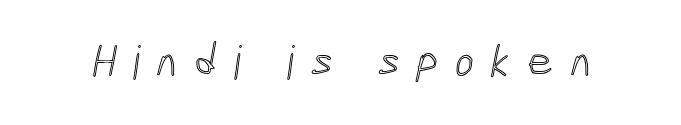
The image shows 46 px condensed type; set unusually wide letter spacing (+0.36 em), not underlined; a medium x-height.
